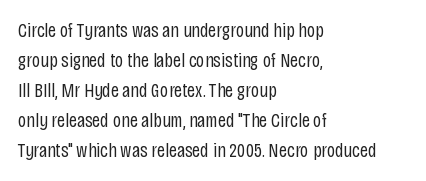
The face looks like a standard text weight, possibly lighter. A normal amount of white space separates one row of letters from the next. Line beginnings align vertically; line endings do not. The horizontal fit of the characters is conventional and even. The passage shown is not underscored anywhere.
